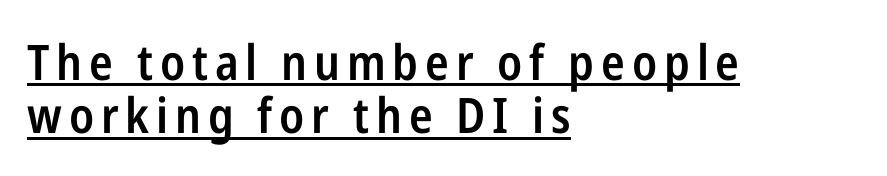
The image shows 49 px semibold, condensed sans-serif type, upright; set left-aligned, tight line spacing (1.09x), underlined; low stroke contrast and a medium x-height.
